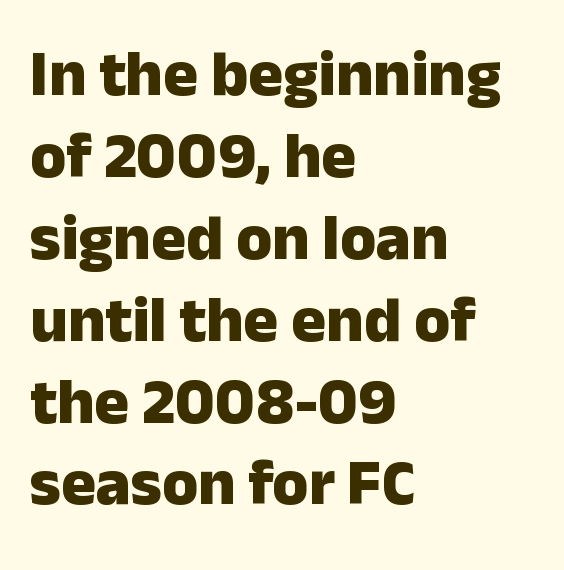
{"serif": "no", "italic": "no", "bold": "yes", "weight": "heavy", "width": "normal", "stroke_contrast": "low", "x_height": "medium", "monospaced": "no", "underline": "no", "align": "left", "line_spacing": "normal", "line_spacing_ratio": 1.26, "letter_spacing": "normal", "letter_spacing_em": 0.0, "glyph_px": 65}
